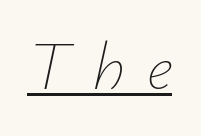
The gaps between neighbouring characters are conspicuously large. This reads as an unemphasized weight, regular at the heaviest. The passage shown is underscored from start to finish. Looks like regular typesetting: each glyph gets only the width it needs.
